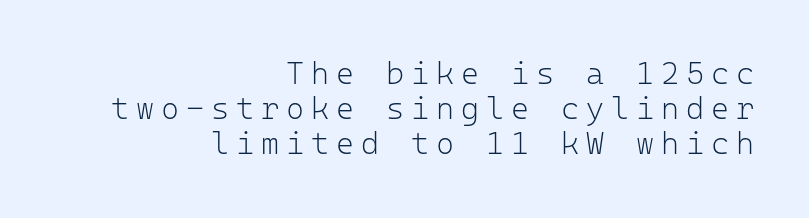
{"serif": "no", "italic": "no", "bold": "no", "weight": "light", "width": "normal", "stroke_contrast": "low", "x_height": "medium", "monospaced": "yes", "underline": "no", "align": "right", "line_spacing": "tight", "line_spacing_ratio": 1.13, "letter_spacing": "wide", "letter_spacing_em": 0.22, "glyph_px": 31}
